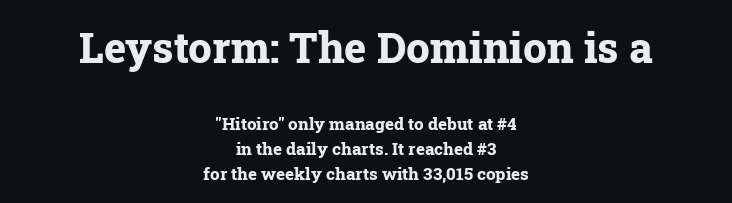
The image shows 42 px bold serif type, upright; set centered, normal line spacing (1.45x), normal letter spacing, not underlined; the first (top) block is 2.47x larger; low stroke contrast and a medium x-height.
